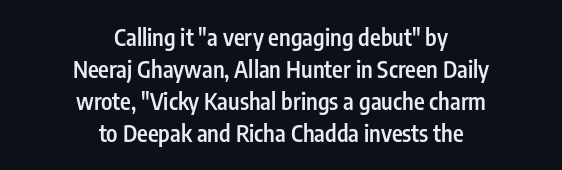
The image shows 23 px text type, upright; set centered, normal line spacing (1.39x), normal letter spacing, not underlined.
